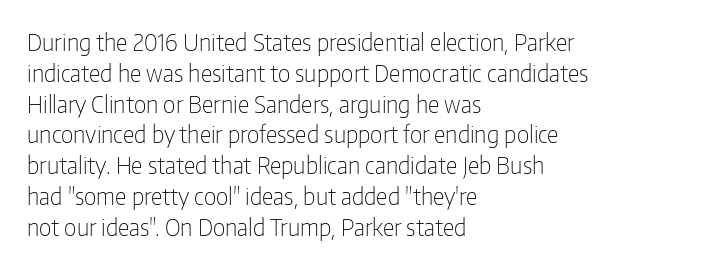
{"italic": "no", "bold": "no", "underline": "no", "align": "left", "line_spacing": "normal", "line_spacing_ratio": 1.34, "letter_spacing": "normal", "letter_spacing_em": 0.0, "glyph_px": 23}
